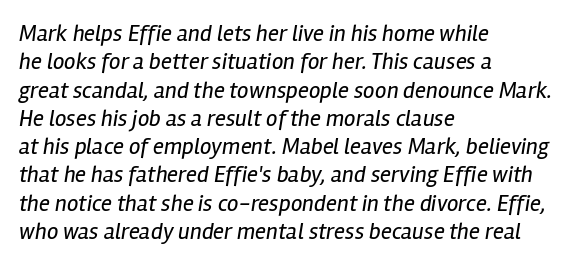
Q: Is the text bold? A: No.
Q: Is the text italic (slanted)? A: Yes, it leans right by about 12 degrees.
Q: Is the text underlined? A: No.
Q: How is the paragraph aligned? A: Left-aligned.
Q: Is the spacing between letters normal or unusually wide? A: Normal.
